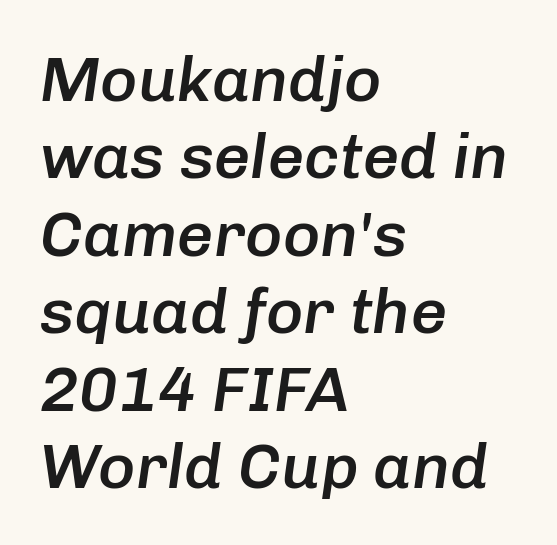
{"italic": "yes", "lean": "right", "slant_degrees": 8, "bold": "semi", "weight": "semibold", "width": "normal", "stroke_contrast": "low", "x_height": "medium", "monospaced": "no", "underline": "no", "align": "left", "line_spacing_ratio": 1.21, "letter_spacing": "normal", "letter_spacing_em": 0.0, "glyph_px": 64}
